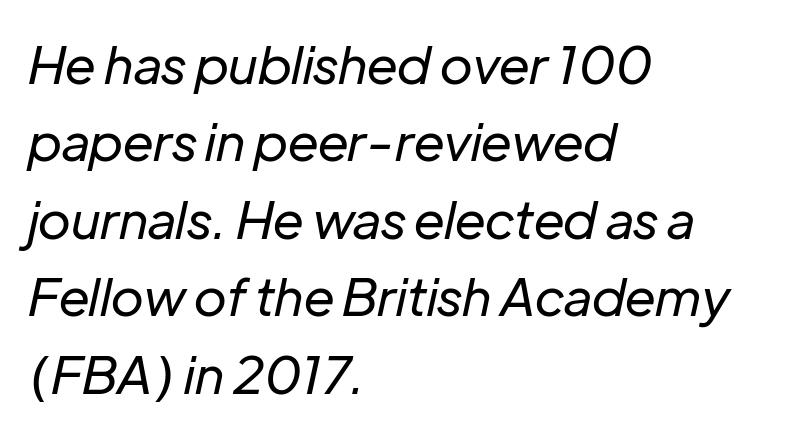
The image shows 52 px regular-weight type, italic (leaning right); set left-aligned, normal line spacing (1.49x), normal letter spacing, not underlined; low stroke contrast and a medium x-height.
